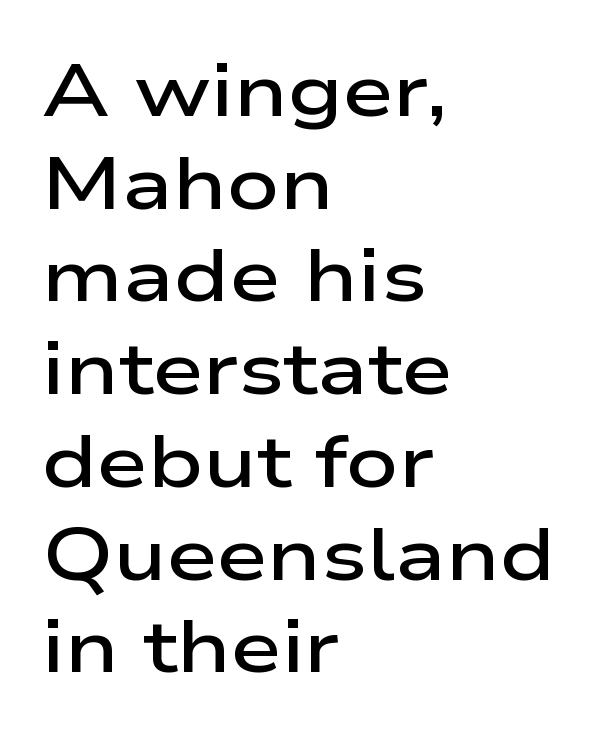
Q: Is the text bold? A: Semi-bold.
Q: Is the text italic (slanted)? A: No, it is upright.
Q: Is the typeface a serif or a sans-serif typeface? A: Sans-serif.
Q: Is the text underlined? A: No.
Q: How is the paragraph aligned? A: Left-aligned.
Q: Is the spacing between letters normal or unusually wide? A: Normal.
Q: Is the spacing between lines tight, normal or loose? A: Normal.
Q: Width (condensed, normal, or wide)? A: Wide.
Q: Stroke contrast? A: Low.
Q: x-height? A: Medium.
Q: Monospaced? A: No.
